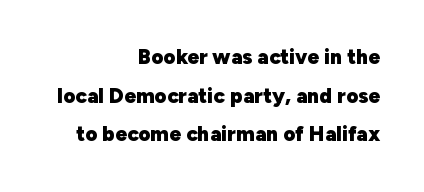
{"italic": "no", "bold": "yes", "underline": "no", "align": "right", "line_spacing_ratio": 1.84, "letter_spacing": "normal", "letter_spacing_em": 0.0, "glyph_px": 21}
